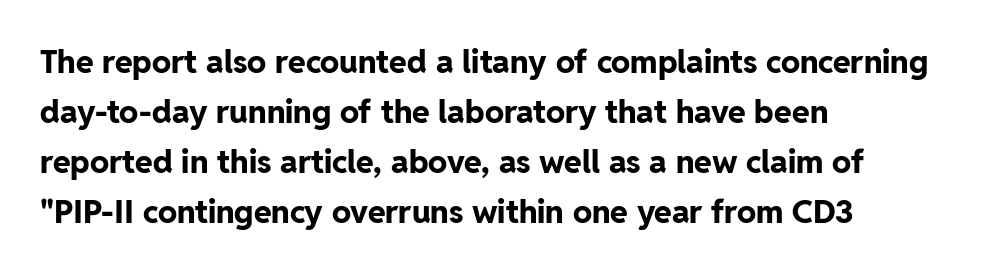
Q: Is the text bold? A: Yes.
Q: Is the text italic (slanted)? A: No, it is upright.
Q: Is the typeface a serif or a sans-serif typeface? A: Sans-serif.
Q: Is the text underlined? A: No.
Q: How is the paragraph aligned? A: Left-aligned.
Q: Is the spacing between letters normal or unusually wide? A: Normal.
Q: Is the spacing between lines tight, normal or loose? A: Normal.
Q: Width (condensed, normal, or wide)? A: Normal.
Q: Stroke contrast? A: Low.
Q: x-height? A: Medium.
Q: Monospaced? A: No.
